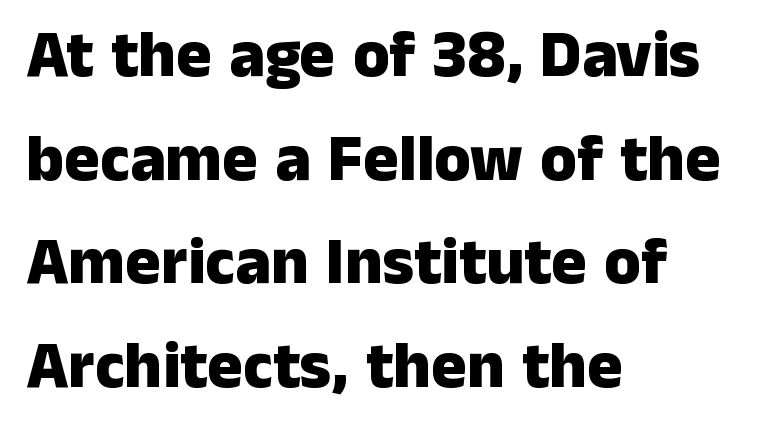
Any mark beneath the type? The region is blank. Unlike a traditional serif, this face leaves its strokes unadorned. Compared with a centered layout, this one pins lines to the left instead. The face used here is rendered with its standard letterfit. I'd describe the lettering as bold — thick and assertive. Think of a printed novel: that variable character pitch is what you see here.
